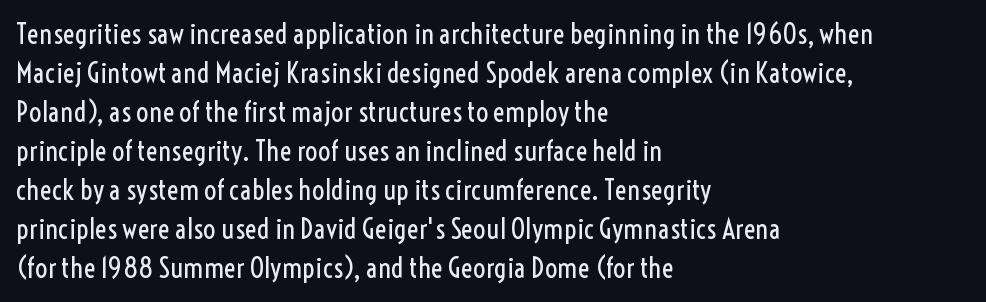
The image shows 28 px regular-weight, condensed sans-serif type, upright; set left-aligned, normal line spacing (1.39x), normal letter spacing, not underlined; a medium x-height.
